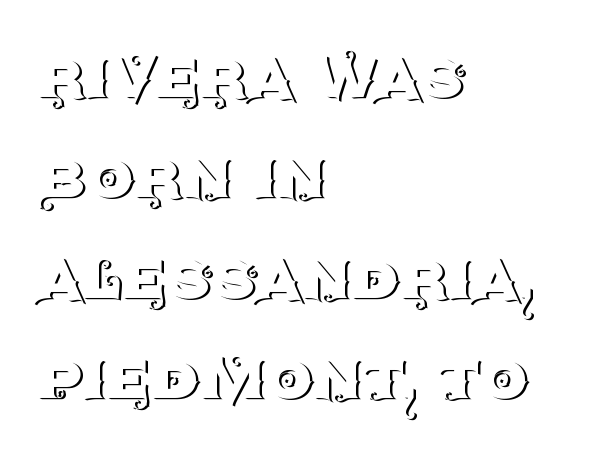
{"serif": "yes", "italic": "no", "bold": "no", "weight": "thin", "width": "normal", "stroke_contrast": "medium", "x_height": "large", "monospaced": "no", "underline": "no", "align": "left", "line_spacing": "normal", "line_spacing_ratio": 1.32, "letter_spacing": "normal", "letter_spacing_em": 0.0, "glyph_px": 76}
